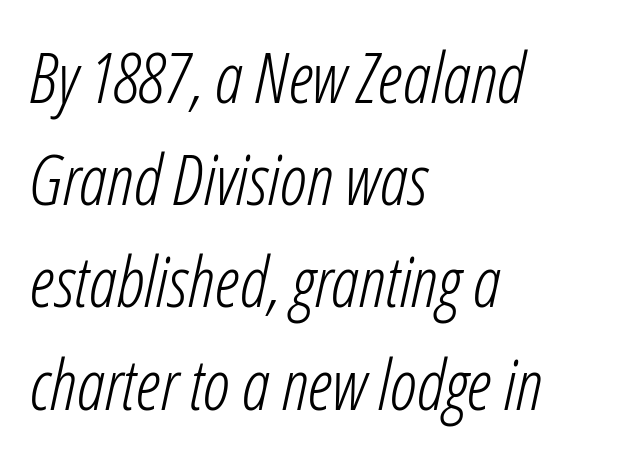
{"italic": "yes", "lean": "right", "slant_degrees": 12, "bold": "no", "weight": "light", "width": "condensed", "stroke_contrast": "low", "x_height": "medium", "monospaced": "no", "underline": "no", "align": "left", "line_spacing": "normal", "line_spacing_ratio": 1.46, "letter_spacing": "normal", "letter_spacing_em": 0.0, "glyph_px": 70}
